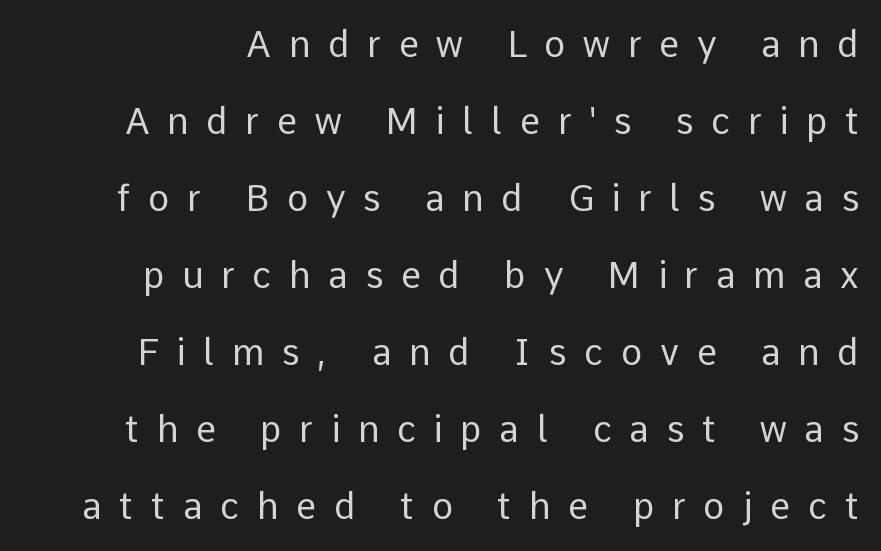
{"serif": "no", "italic": "no", "bold": "no", "weight": "regular", "width": "normal", "stroke_contrast": "low", "x_height": "medium", "monospaced": "no", "underline": "no", "line_spacing": "loose", "line_spacing_ratio": 2.14, "letter_spacing": "wide", "letter_spacing_em": 0.49, "glyph_px": 36}
